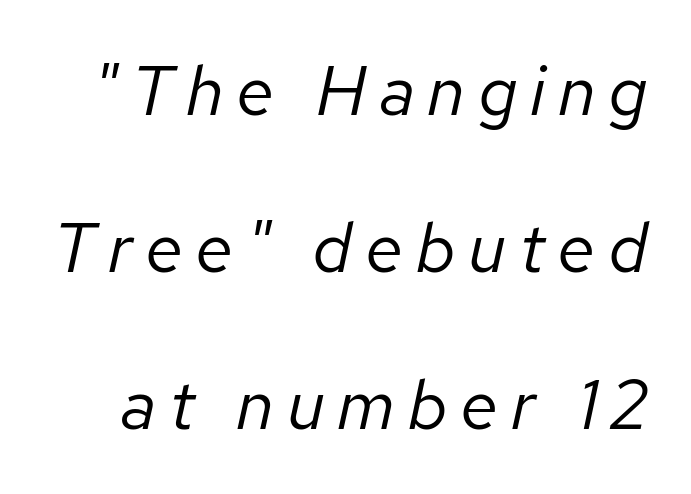
The image shows 70 px regular-weight type, italic (leaning right); set loose line spacing (2.24x), not underlined; low stroke contrast and a medium x-height.
